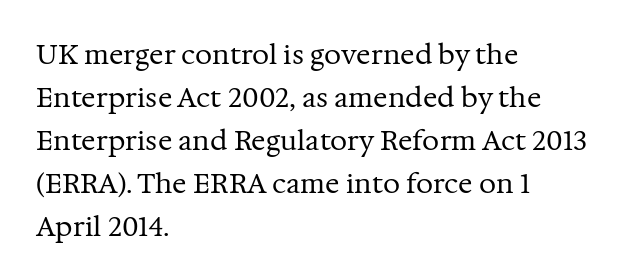
Q: Is the text bold? A: No.
Q: Is the text italic (slanted)? A: No, it is upright.
Q: Is the text underlined? A: No.
Q: How is the paragraph aligned? A: Left-aligned.
Q: Is the spacing between letters normal or unusually wide? A: Normal.
Q: Is the spacing between lines tight, normal or loose? A: Normal.
